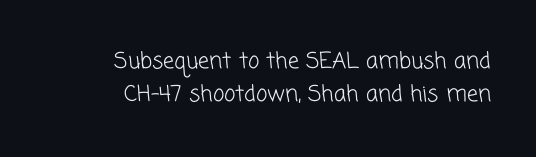
{"bold": "no", "underline": "no", "align": "right", "line_spacing": "normal", "line_spacing_ratio": 1.49, "letter_spacing": "normal", "letter_spacing_em": 0.0, "glyph_px": 22}
